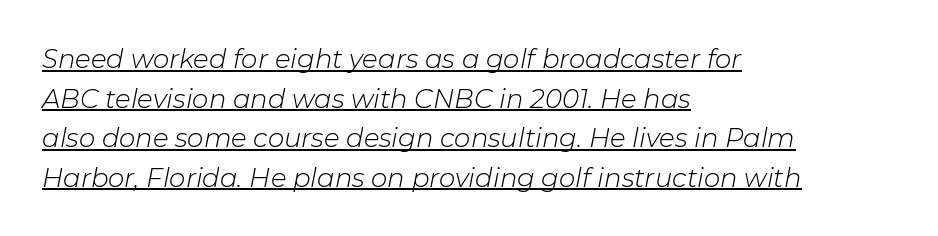
The image shows 26 px text type, italic (leaning right); set left-aligned, normal line spacing (1.52x), normal letter spacing, underlined.
